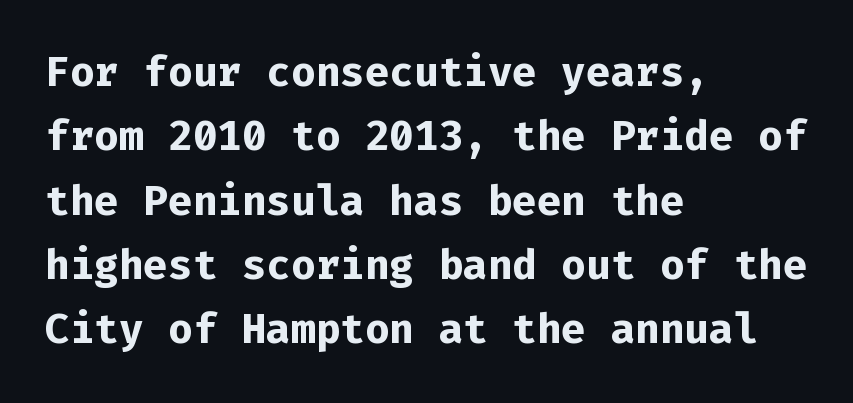
Q: Is the text bold? A: Yes.
Q: Is the text italic (slanted)? A: No, it is upright.
Q: Is the typeface a serif or a sans-serif typeface? A: Sans-serif.
Q: Is the text underlined? A: No.
Q: How is the paragraph aligned? A: Left-aligned.
Q: Is the spacing between letters normal or unusually wide? A: Normal.
Q: Is the spacing between lines tight, normal or loose? A: Normal.
Q: Width (condensed, normal, or wide)? A: Normal.
Q: Stroke contrast? A: Low.
Q: x-height? A: Medium.
Q: Monospaced? A: Yes.
